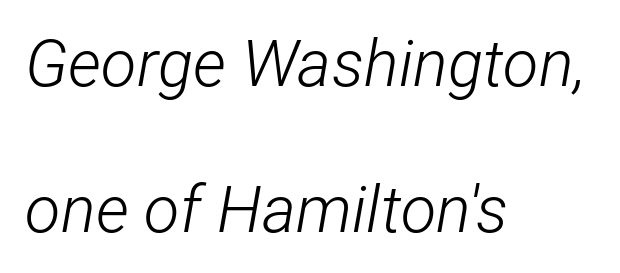
The letters look calm and open, with moderate or lighter stems. Does the copy run flush right? No — it runs flush left. Note the varied advance widths — an 'i' is clearly narrower than an 'm'. In terms of posture, this sample is oblique. Observe the ordinary spacing: letters are neighbours, not strangers. Glance below the letters and you will spot only blank space.
